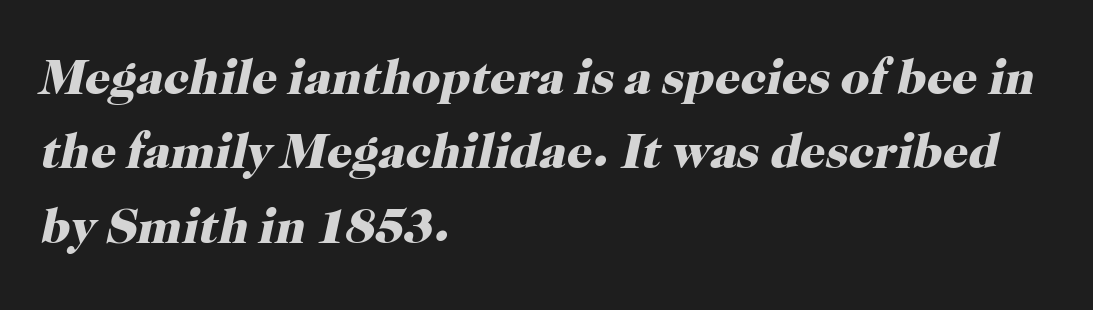
{"serif": "yes", "italic": "yes", "lean": "right", "slant_degrees": 12, "bold": "yes", "weight": "heavy", "width": "normal", "stroke_contrast": "high", "x_height": "medium", "monospaced": "no", "underline": "no", "align": "left", "line_spacing": "normal", "line_spacing_ratio": 1.49, "letter_spacing": "normal", "letter_spacing_em": 0.0, "glyph_px": 50}
